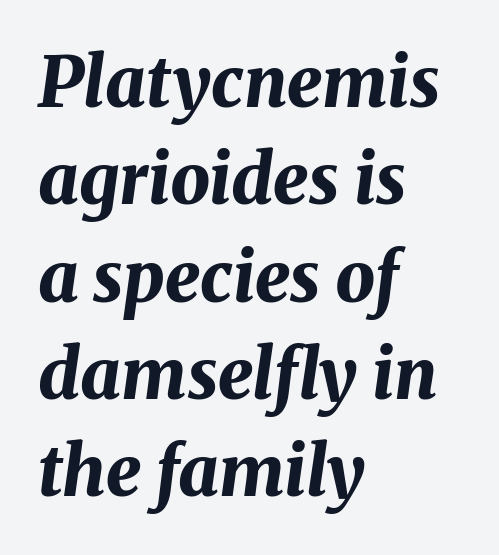
All the whitespace from short lines collects on the right. You could call the tracking neutral — neither tight nor loose. As a designer I'd log this as weight 700, bold. The space between consecutive lines is moderate. Here the designer chose a conventional face with non-uniform glyph widths. The zone under the glyphs is completely vacant.
